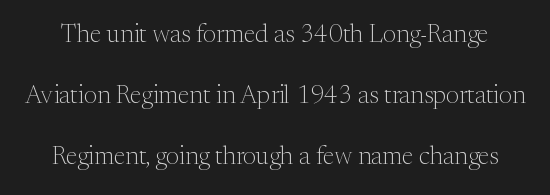
Q: Is the text bold? A: No.
Q: Is the text italic (slanted)? A: No, it is upright.
Q: Is the text underlined? A: No.
Q: Is the spacing between letters normal or unusually wide? A: Normal.
Q: Is the spacing between lines tight, normal or loose? A: Loose.
